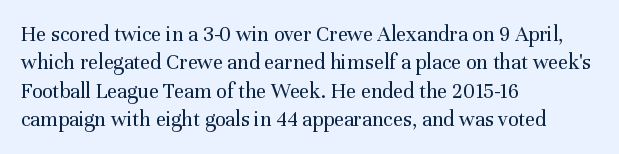
The image shows 22 px text type, upright; set left-aligned, normal line spacing (1.29x), normal letter spacing, not underlined.
